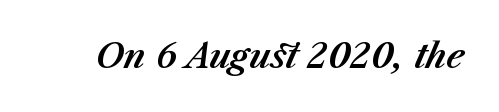
Here the designer chose a conventional face with non-uniform glyph widths. Rendered with sloped, italic letterforms. The passage shown is not underscored anywhere. A typesetter would call this zero additional tracking.
